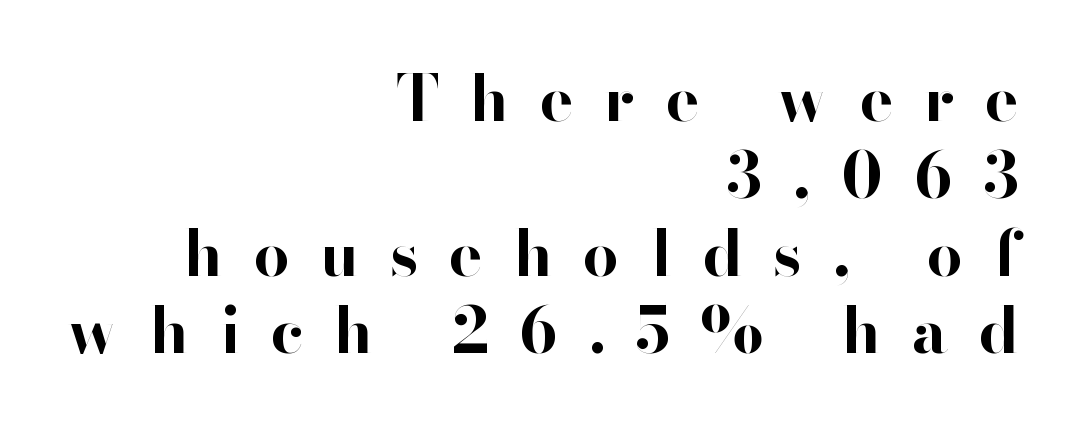
Q: Is the text bold? A: Yes.
Q: Is the text italic (slanted)? A: No, it is upright.
Q: Is the typeface a serif or a sans-serif typeface? A: Sans-serif.
Q: Is the text underlined? A: No.
Q: How is the paragraph aligned? A: Right-aligned.
Q: Is the spacing between letters normal or unusually wide? A: Unusually wide.
Q: Width (condensed, normal, or wide)? A: Normal.
Q: Stroke contrast? A: High.
Q: x-height? A: Small.
Q: Monospaced? A: No.
